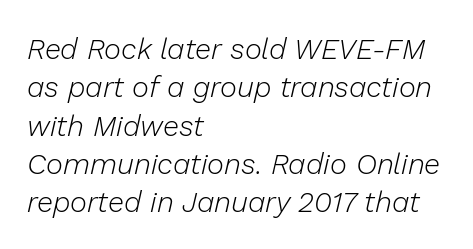
Q: Is the text bold? A: No.
Q: Is the text italic (slanted)? A: Yes, it leans right by about 13 degrees.
Q: Is the text underlined? A: No.
Q: How is the paragraph aligned? A: Left-aligned.
Q: Is the spacing between letters normal or unusually wide? A: Normal.
Q: Is the spacing between lines tight, normal or loose? A: Normal.
Q: Width (condensed, normal, or wide)? A: Normal.
Q: Stroke contrast? A: Low.
Q: x-height? A: Medium.
Q: Monospaced? A: No.
